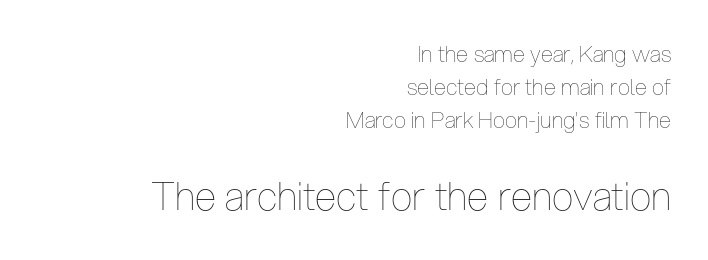
Q: Is the text bold? A: No.
Q: Is the text italic (slanted)? A: No, it is upright.
Q: Is the text underlined? A: No.
Q: How is the paragraph aligned? A: Right-aligned.
Q: Is the spacing between letters normal or unusually wide? A: Normal.
Q: Is the spacing between lines tight, normal or loose? A: Normal.
Q: Which block of text is set in a larger size, the first (top) or the second (bottom)? A: The second (bottom) one.
Q: Width (condensed, normal, or wide)? A: Condensed.
Q: Stroke contrast? A: Low.
Q: x-height? A: Medium.
Q: Monospaced? A: No.
